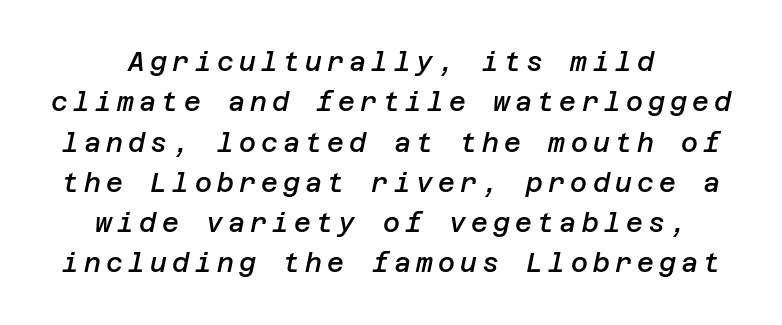
The image shows 26 px text type, italic (leaning right); set normal line spacing (1.55x), unusually wide letter spacing (+0.2 em), not underlined.
